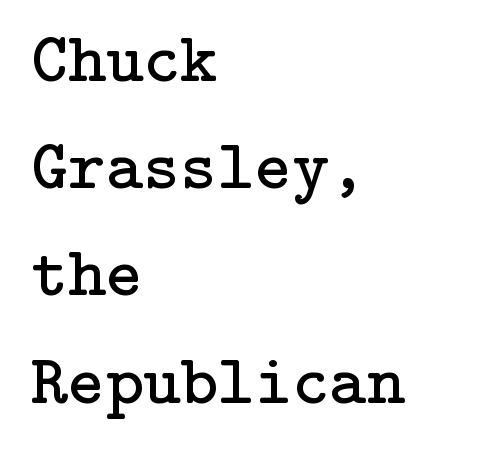
{"serif": "yes", "italic": "no", "bold": "no", "weight": "regular", "width": "normal", "stroke_contrast": "low", "x_height": "medium", "underline": "no", "align": "left", "line_spacing": "normal", "line_spacing_ratio": 1.51, "letter_spacing": "normal", "letter_spacing_em": 0.0, "glyph_px": 71}
